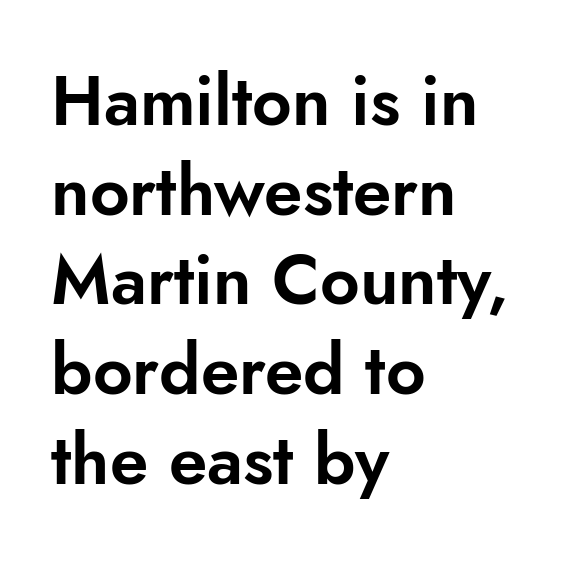
The image shows 69 px sans-serif type, upright; set left-aligned, normal line spacing (1.3x), normal letter spacing, not underlined; low stroke contrast and a small x-height.
